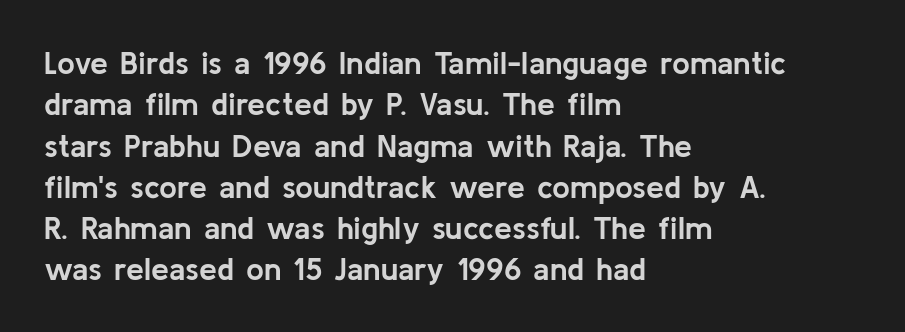
Q: Is the text bold? A: Yes.
Q: Is the text italic (slanted)? A: No, it is upright.
Q: Is the typeface a serif or a sans-serif typeface? A: Sans-serif.
Q: Is the text underlined? A: No.
Q: How is the paragraph aligned? A: Left-aligned.
Q: Is the spacing between letters normal or unusually wide? A: Normal.
Q: Is the spacing between lines tight, normal or loose? A: Normal.
Q: Width (condensed, normal, or wide)? A: Normal.
Q: Stroke contrast? A: Low.
Q: x-height? A: Medium.
Q: Monospaced? A: No.
